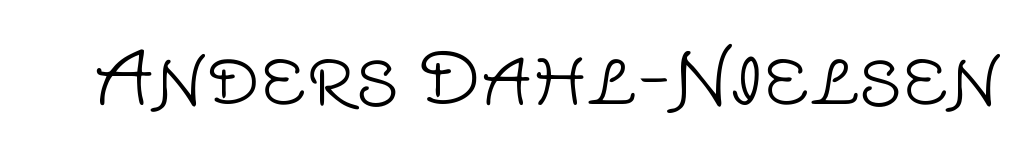
Q: Is the text bold? A: No.
Q: Is the text italic (slanted)? A: Yes.
Q: Is the typeface a serif or a sans-serif typeface? A: Sans-serif.
Q: Is the text underlined? A: No.
Q: Is the spacing between letters normal or unusually wide? A: Normal.
Q: Width (condensed, normal, or wide)? A: Normal.
Q: Stroke contrast? A: Low.
Q: x-height? A: Large.
Q: Monospaced? A: No.
